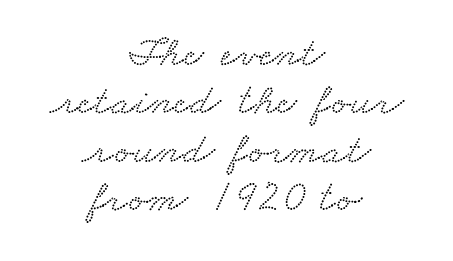
Q: Is the typeface a serif or a sans-serif typeface? A: Serif.
Q: Is the text underlined? A: No.
Q: How is the paragraph aligned? A: Centered.
Q: Is the spacing between letters normal or unusually wide? A: Normal.
Q: Is the spacing between lines tight, normal or loose? A: Tight.
Q: Width (condensed, normal, or wide)? A: Wide.
Q: Stroke contrast? A: Low.
Q: x-height? A: Small.
Q: Monospaced? A: No.
